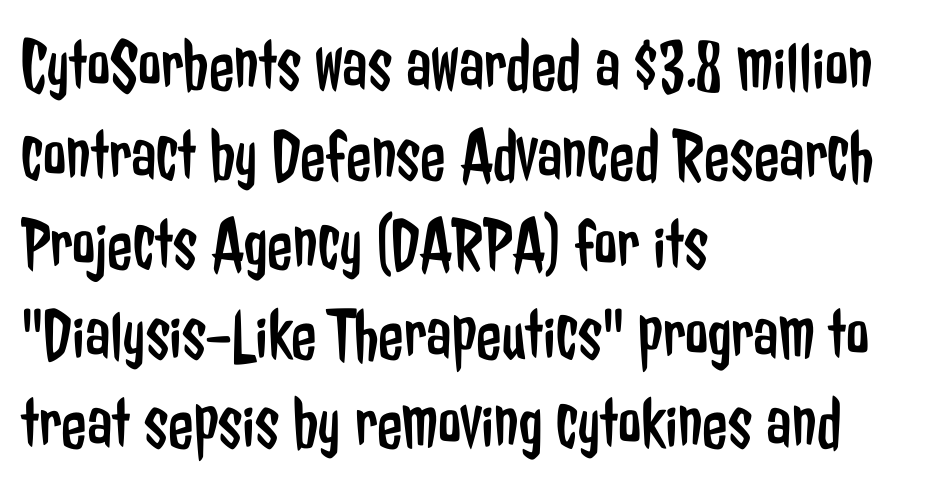
{"serif": "no", "italic": "no", "bold": "no", "weight": "regular", "width": "condensed", "stroke_contrast": "low", "x_height": "medium", "monospaced": "no", "underline": "no", "align": "left", "line_spacing_ratio": 1.21, "letter_spacing": "normal", "letter_spacing_em": 0.0, "glyph_px": 74}
